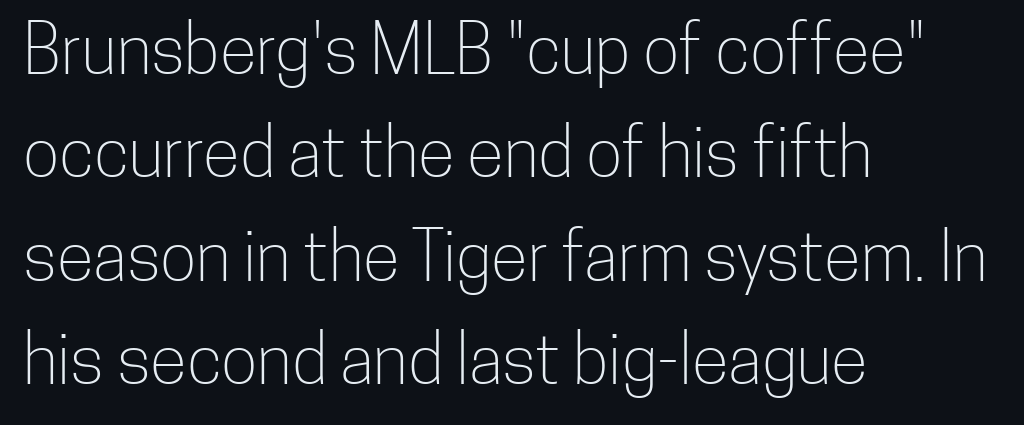
These lines are composed in type without serifs. Italic? Not at all — the glyphs are vertical. The vertical gap from one line to the next is medium. Is the type heavy? It reads as light-to-regular instead. A student would call this left alignment; a typographer would say flush left, rag right.
